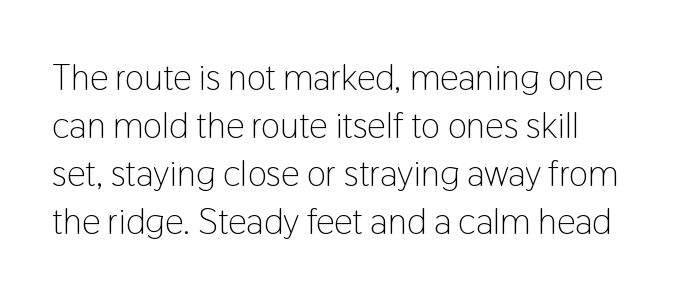
Q: Is the text bold? A: No.
Q: Is the text italic (slanted)? A: No, it is upright.
Q: Is the typeface a serif or a sans-serif typeface? A: Sans-serif.
Q: Is the text underlined? A: No.
Q: Is the spacing between letters normal or unusually wide? A: Normal.
Q: Is the spacing between lines tight, normal or loose? A: Normal.
Q: Width (condensed, normal, or wide)? A: Condensed.
Q: Stroke contrast? A: Low.
Q: x-height? A: Medium.
Q: Monospaced? A: No.
